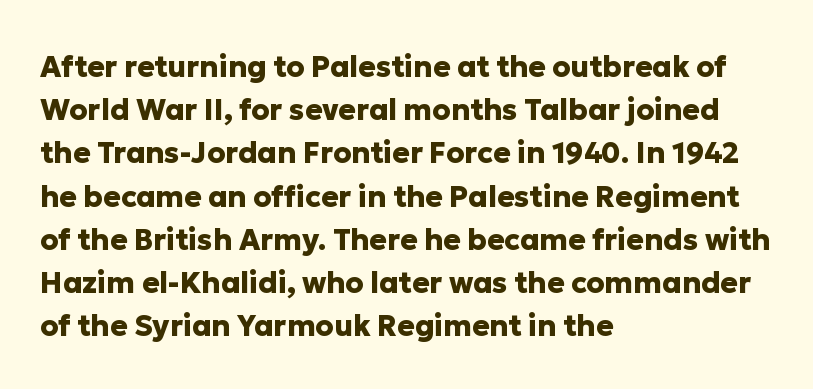
The image shows 29 px heavy sans-serif type, upright; set left-aligned, normal line spacing (1.49x), normal letter spacing, not underlined; low stroke contrast and a medium x-height.
